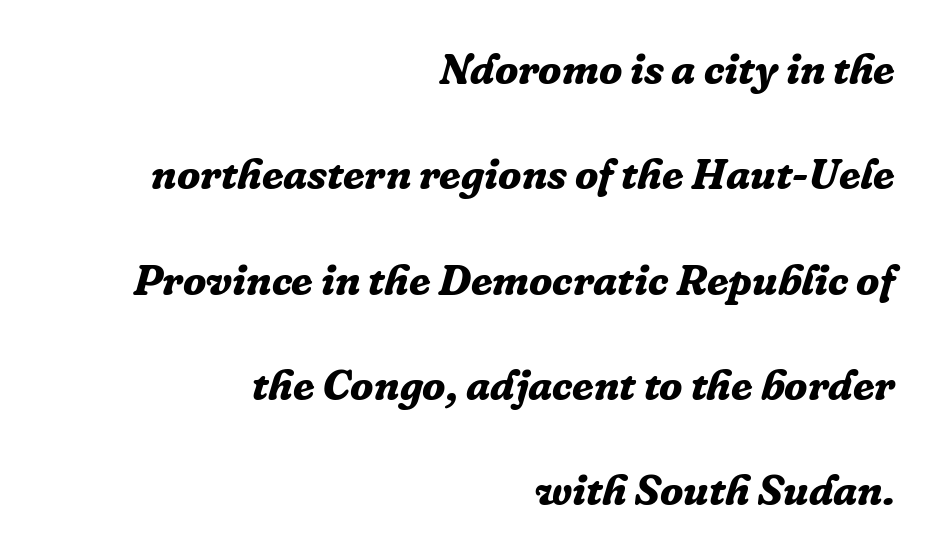
The image shows 43 px bold serif type, italic (leaning right); set right-aligned, loose line spacing (2.45x), normal letter spacing, not underlined; low stroke contrast and a medium x-height.
